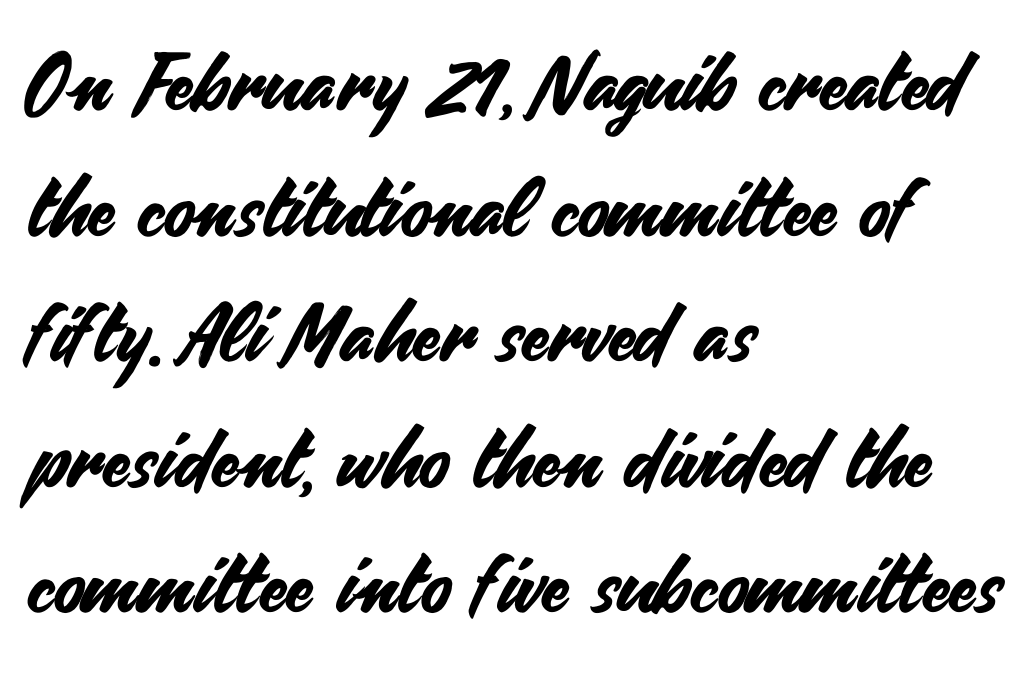
{"serif": "no", "width": "normal", "stroke_contrast": "medium", "x_height": "small", "monospaced": "no", "underline": "no", "align": "left", "line_spacing": "normal", "line_spacing_ratio": 1.57, "letter_spacing": "normal", "letter_spacing_em": 0.0, "glyph_px": 80}
